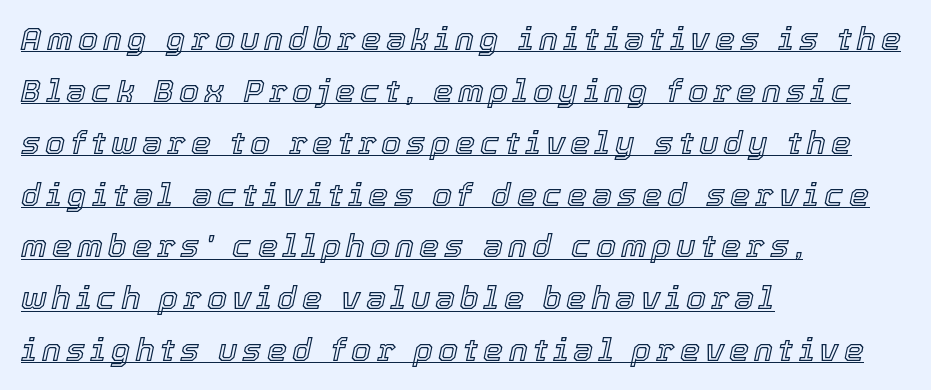
The image shows 32 px text type, italic (leaning right); set left-aligned, normal line spacing (1.62x), underlined; a medium x-height.
